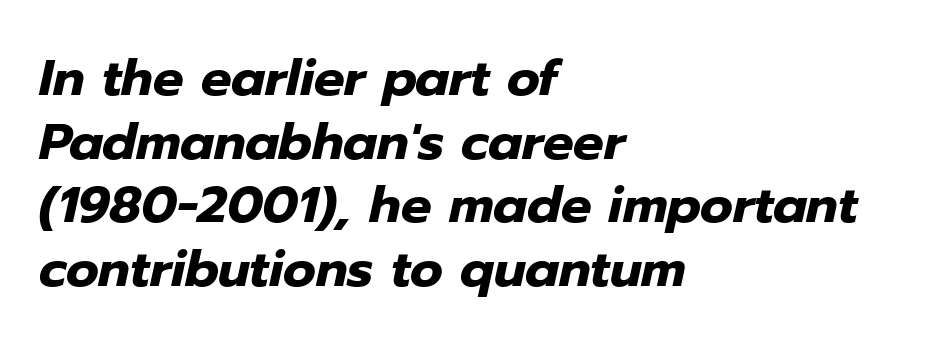
The image shows 51 px heavy type, italic (leaning right); set left-aligned, normal line spacing (1.25x), normal letter spacing, not underlined; low stroke contrast and a medium x-height.
